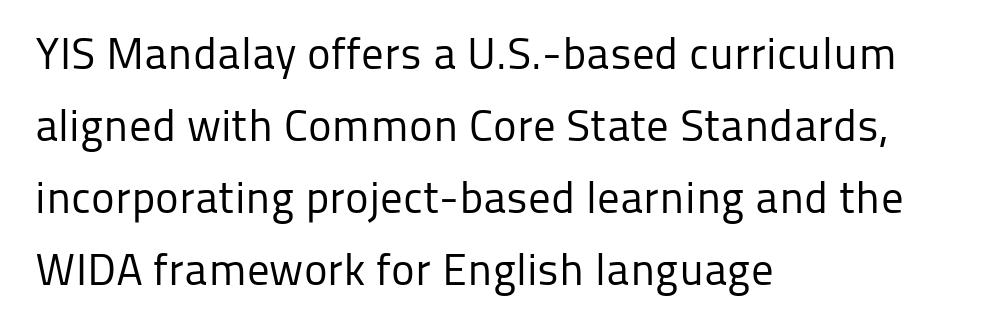
No italicization has been applied; the sample stays upright. The tracking reads as untouched default to a designer's eye. Beneath every word, the page is bare. The letters carry no serifs — their stems end cleanly without finishing strokes.
